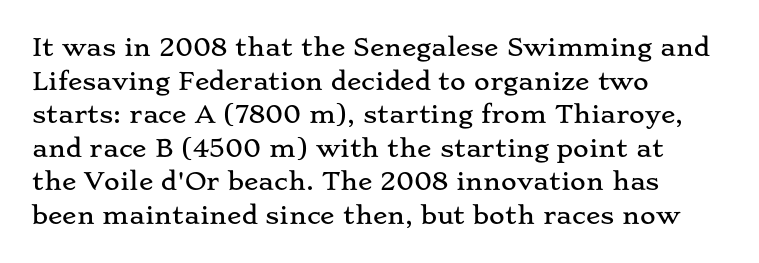
Leading matches the norm, producing a regular column. Every stem runs plumb, perpendicular to the baseline. Underline: absent. In CSS terms this would be text-align: left. Here the glyphs are tracked normally, forming tight word shapes.
